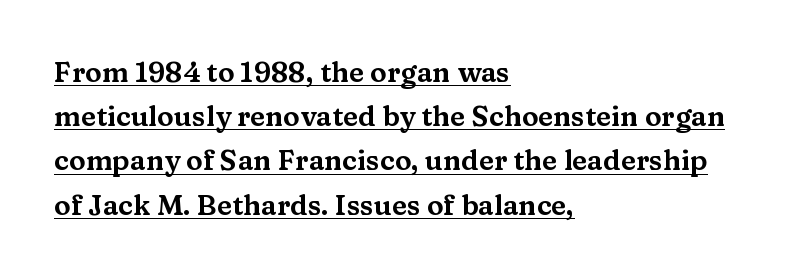
Line starts are locked; line ends wander. A normal amount of white space separates one row of letters from the next. This sample uses an upright cut, with every glyph sitting square on the baseline. This is underlined copy, the kind a proofreader might mark for attention.
